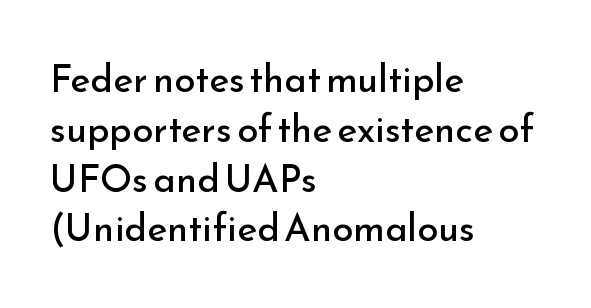
The image shows 38 px regular-weight sans-serif type, upright; set left-aligned, normal line spacing (1.31x), normal letter spacing, not underlined; low stroke contrast and a small x-height.
